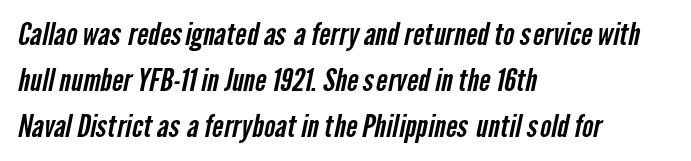
{"serif": "no", "width": "condensed", "stroke_contrast": "low", "x_height": "medium", "monospaced": "no", "underline": "no", "align": "left", "line_spacing": "normal", "line_spacing_ratio": 1.53, "letter_spacing": "normal", "letter_spacing_em": 0.0, "glyph_px": 30}
